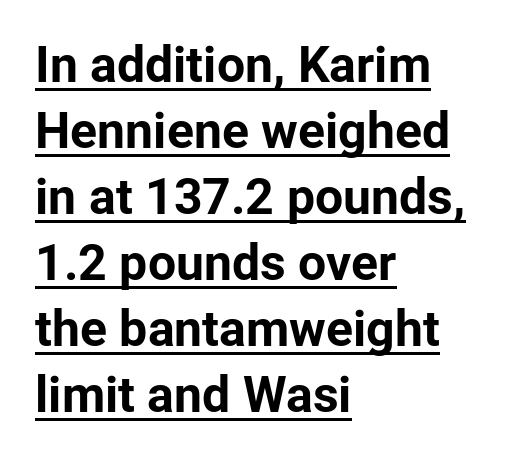
The rendering uses a bold face; every stroke is thick and dark. This sample carries an underscore along the baseline area. One-word summary of the alignment: left. Regular leading. Look at the bottom of the vertical strokes: they stop flat, with no serifs. Proportional: the letters do not fall into vertical columns.
